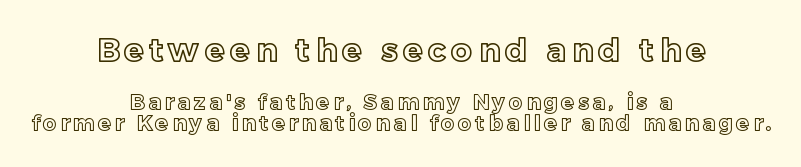
Designer's note — italics off, roman on. Notice how the passage keeps no hard edge, just a central spine. Baseline-to-baseline distance is barely more than the letter height. A typesetter would call this proportional, since set widths differ per character. Each row of text sits above clean, open space.
